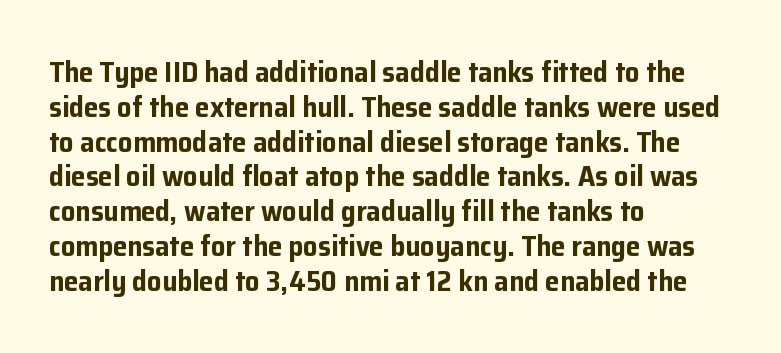
The image shows 29 px bold sans-serif type, upright; set left-aligned, line spacing 1.2x, normal letter spacing, not underlined; low stroke contrast and a medium x-height.
